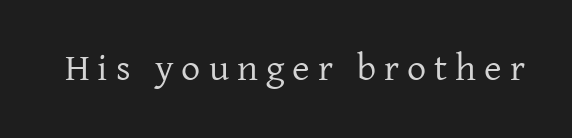
Q: Is the text bold? A: No.
Q: Is the text italic (slanted)? A: No, it is upright.
Q: Is the typeface a serif or a sans-serif typeface? A: Serif.
Q: Is the text underlined? A: No.
Q: Is the spacing between letters normal or unusually wide? A: Unusually wide.
Q: Width (condensed, normal, or wide)? A: Normal.
Q: Stroke contrast? A: Low.
Q: x-height? A: Medium.
Q: Monospaced? A: No.
